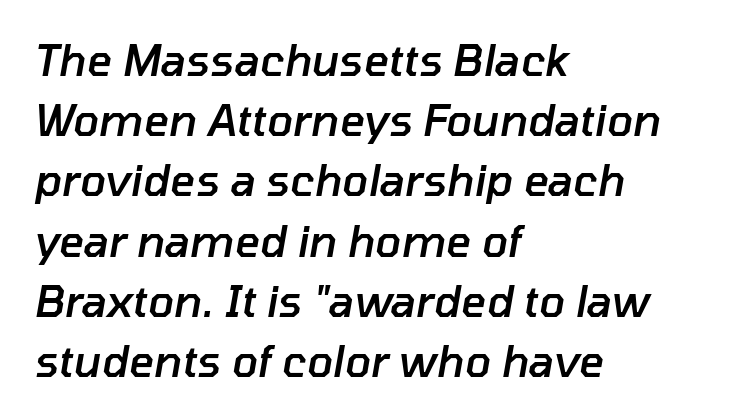
The image shows 43 px semibold type, italic (leaning right); set left-aligned, normal line spacing (1.4x), normal letter spacing, not underlined; low stroke contrast and a medium x-height.
